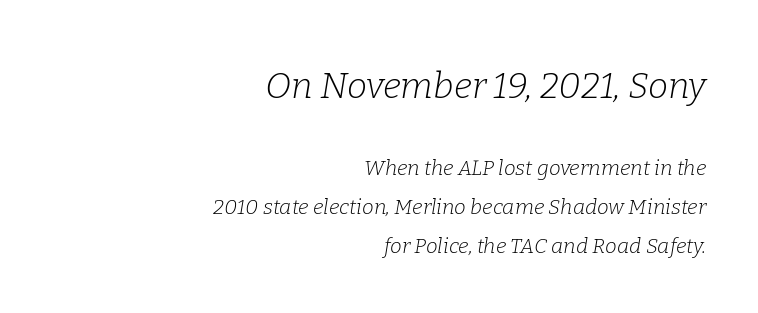
Q: Is the text bold? A: No.
Q: Is the text italic (slanted)? A: Yes, it leans right by about 9 degrees.
Q: Is the typeface a serif or a sans-serif typeface? A: Serif.
Q: Is the text underlined? A: No.
Q: How is the paragraph aligned? A: Right-aligned.
Q: Is the spacing between letters normal or unusually wide? A: Normal.
Q: Which block of text is set in a larger size, the first (top) or the second (bottom)? A: The first (top) one.
Q: Width (condensed, normal, or wide)? A: Normal.
Q: Stroke contrast? A: Low.
Q: x-height? A: Medium.
Q: Monospaced? A: No.
